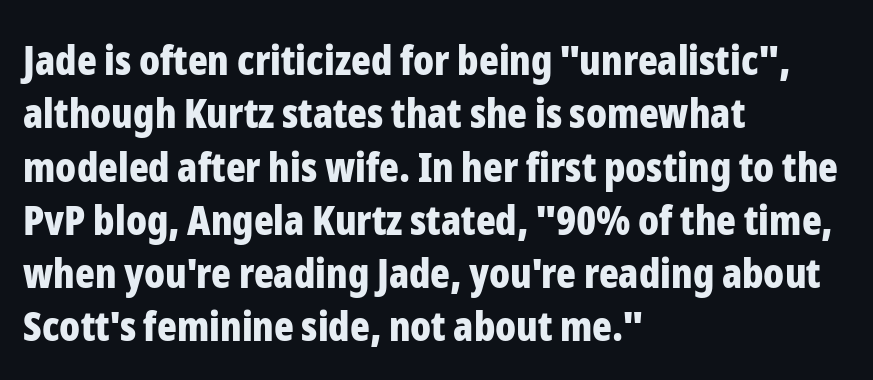
The image shows 41 px bold, condensed sans-serif type, upright; set left-aligned, normal line spacing (1.3x), normal letter spacing, not underlined; low stroke contrast and a medium x-height.
